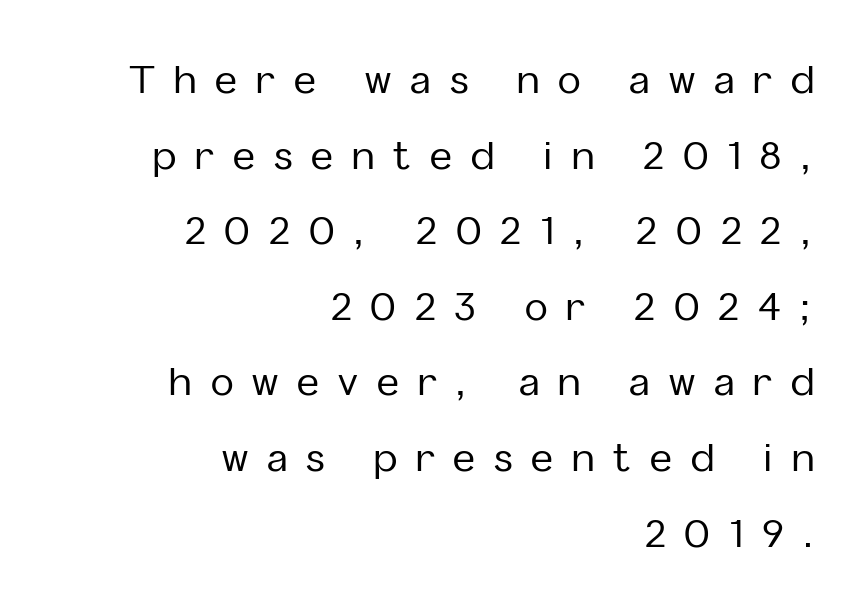
The image shows 38 px sans-serif type, upright; set right-aligned, loose line spacing (1.99x), unusually wide letter spacing (+0.5 em), not underlined; low stroke contrast and a medium x-height.
